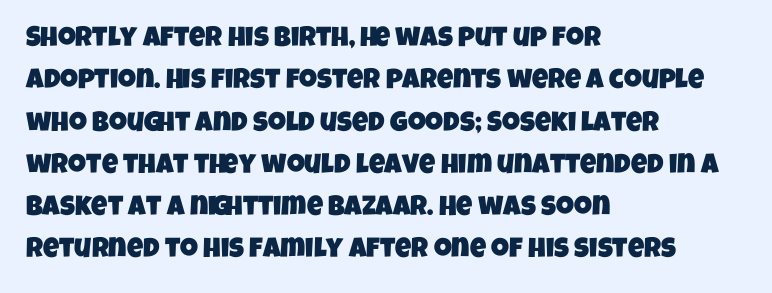
{"serif": "no", "width": "condensed", "stroke_contrast": "low", "x_height": "large", "monospaced": "no", "underline": "no", "align": "left", "line_spacing": "normal", "line_spacing_ratio": 1.51, "letter_spacing": "normal", "letter_spacing_em": 0.0, "glyph_px": 28}
